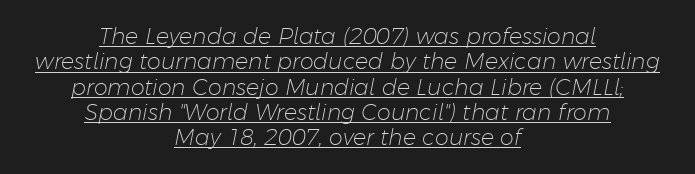
Q: Is the text bold? A: No.
Q: Is the text italic (slanted)? A: Yes, it leans right by about 11 degrees.
Q: Is the text underlined? A: Yes.
Q: How is the paragraph aligned? A: Centered.
Q: Is the spacing between letters normal or unusually wide? A: Normal.
Q: Is the spacing between lines tight, normal or loose? A: Tight.
